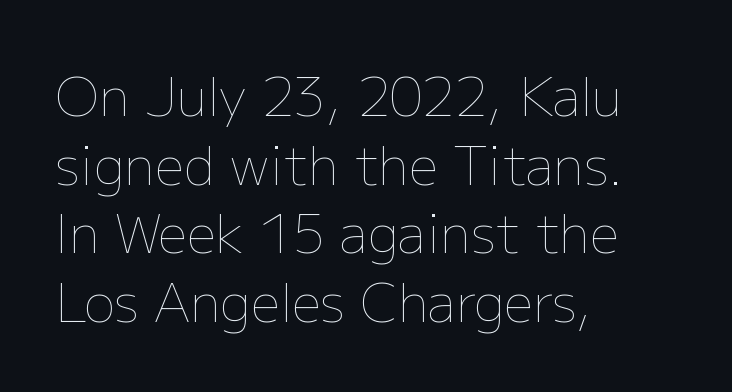
{"italic": "no", "bold": "no", "weight": "thin", "width": "normal", "stroke_contrast": "low", "x_height": "medium", "monospaced": "no", "underline": "no", "align": "left", "line_spacing": "normal", "line_spacing_ratio": 1.32, "letter_spacing": "normal", "letter_spacing_em": 0.0, "glyph_px": 52}
